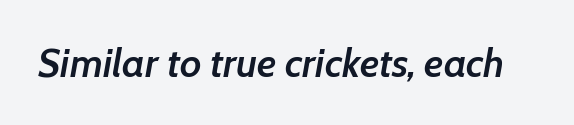
Q: Is the text bold? A: Semi-bold.
Q: Is the text italic (slanted)? A: Yes, it leans right by about 7 degrees.
Q: Is the text underlined? A: No.
Q: Is the spacing between letters normal or unusually wide? A: Normal.
Q: Width (condensed, normal, or wide)? A: Normal.
Q: Stroke contrast? A: Low.
Q: x-height? A: Medium.
Q: Monospaced? A: No.
